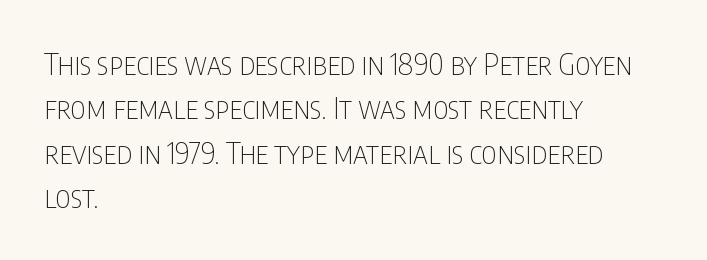
{"serif": "no", "italic": "no", "bold": "no", "weight": "thin", "width": "condensed", "stroke_contrast": "low", "x_height": "large", "monospaced": "no", "underline": "no", "align": "left", "line_spacing": "normal", "line_spacing_ratio": 1.48, "letter_spacing": "normal", "letter_spacing_em": 0.0, "glyph_px": 30}
